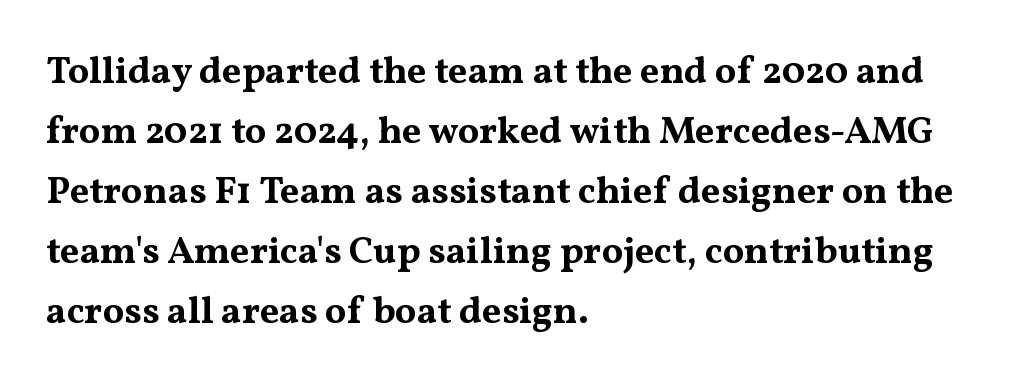
The image shows 38 px bold, wide serif type, upright; set left-aligned, normal line spacing (1.58x), normal letter spacing, not underlined; medium stroke contrast and a medium x-height.
